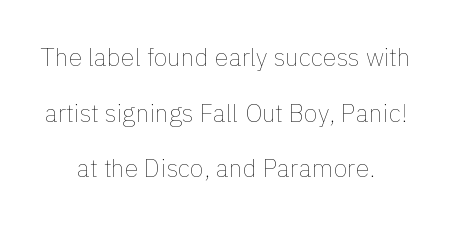
A quiet, ordinary-to-light weight characterises the typeface. The lines are quadded center. Rendered with straight, roman letterforms. No extra tracking has been applied to these lines. Descenders are the only things crossing below the line. Honestly, the rows look like they've been pulled way apart.
